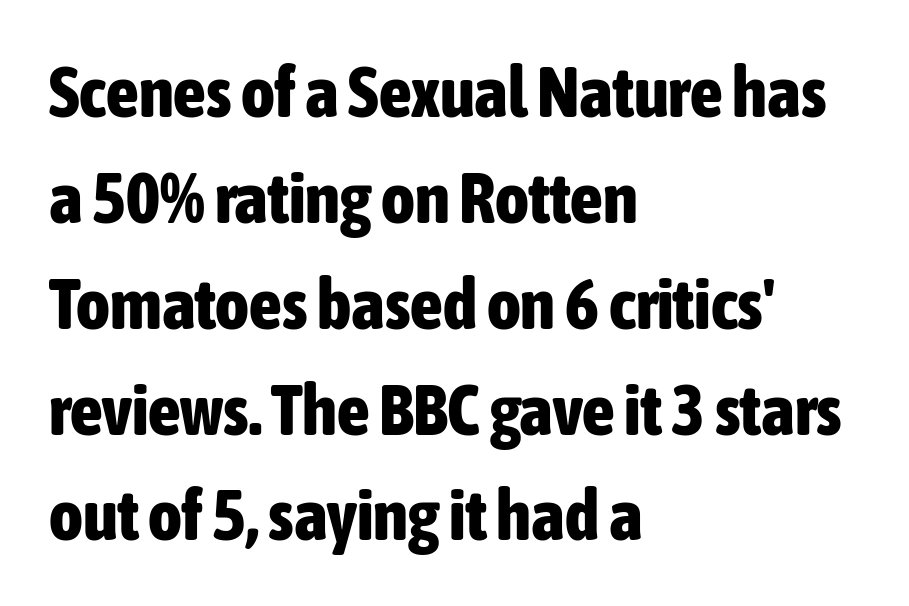
A bare baseline throughout the passage. The lettering holds an erect, upright posture throughout. The letterforms sit shoulder to shoulder at normal distance. A typesetter would call this proportional, since set widths differ per character. Line beginnings align vertically; line endings do not. Typographic density is high because the face is bold.
